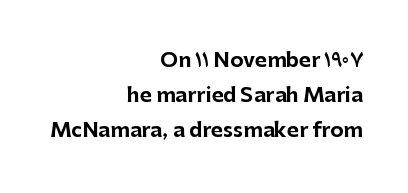
The image shows 20 px bold type, upright; set right-aligned, line spacing 1.75x, normal letter spacing, not underlined.
